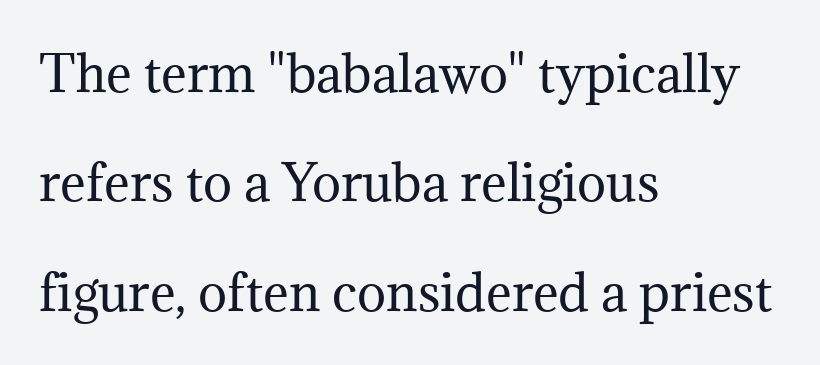
Where is the straight margin? On the left. The passage shown is typed in a proportional face where columns would drift. No italicization has been applied; the sample stays upright. This sample trades compactness for vertical openness between lines. Only glyphs here, with clear space below each row. No heavy texture on the line: the type isn't bold.
